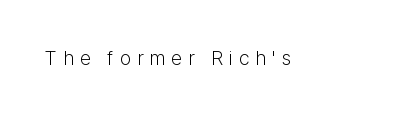
Q: Is the text bold? A: No.
Q: Is the text italic (slanted)? A: No, it is upright.
Q: Is the text underlined? A: No.
Q: Is the spacing between letters normal or unusually wide? A: Unusually wide.
